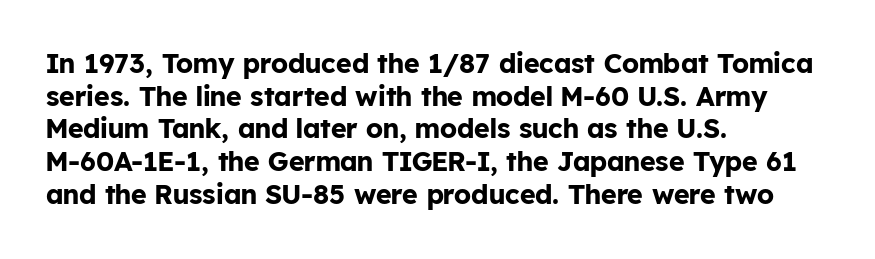
The glyphs are unaccompanied by any horizontal stroke below them. The passage shown is emphatically bold. The lettering holds an erect, upright posture throughout. Here the glyphs are tracked normally, forming tight word shapes.
